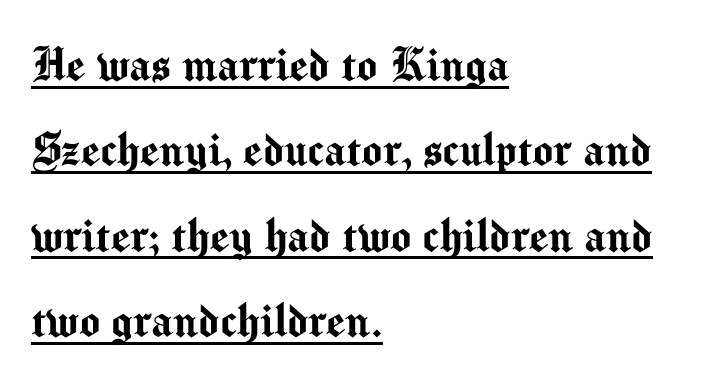
Where is the straight margin? On the left. The font's upright variant was chosen for this text. Here the designer chose a conventional face with non-uniform glyph widths. A baseline rule has been typeset under these characters. Short note: letters normally spaced. Vertical spacing — default.
